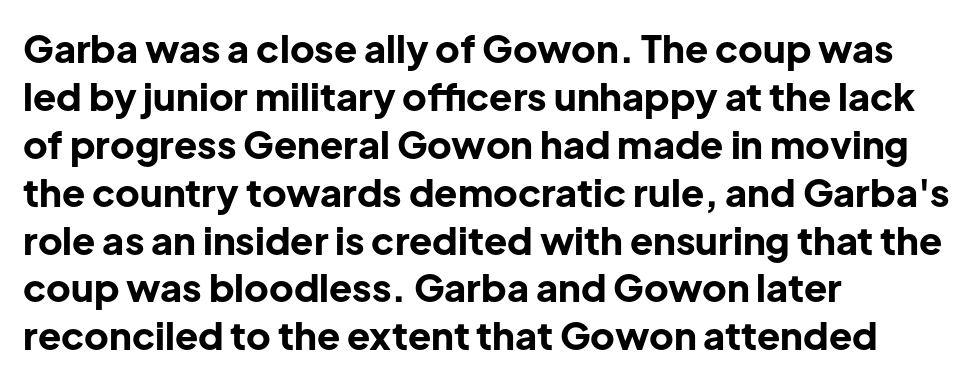
The image shows 38 px bold sans-serif type, upright; set left-aligned, normal line spacing (1.26x), normal letter spacing, not underlined; low stroke contrast and a medium x-height.
